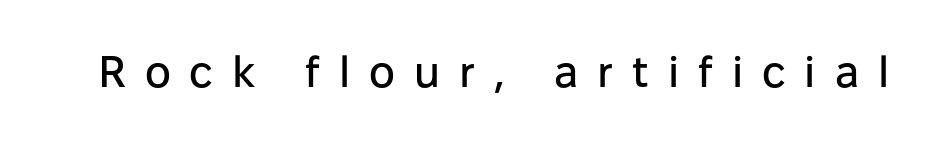
Looks like regular typesetting: each glyph gets only the width it needs. Nobody drew a line under any word here. A typesetter would label this face a sans. The gaps between neighbouring characters are conspicuously large. Ordinary non-slanted type is in use.
